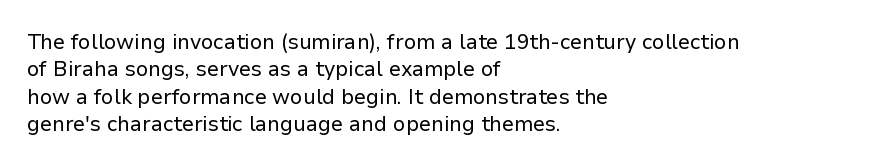
The image shows 21 px text type, upright; set left-aligned, normal line spacing (1.3x), normal letter spacing, not underlined.
